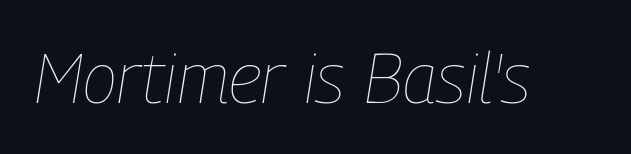
{"italic": "yes", "lean": "right", "slant_degrees": 9, "bold": "no", "weight": "thin", "width": "condensed", "stroke_contrast": "low", "x_height": "medium", "monospaced": "no", "underline": "no", "letter_spacing": "normal", "letter_spacing_em": 0.0, "glyph_px": 71}
